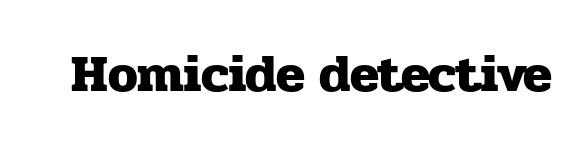
Q: Is the text bold? A: Yes.
Q: Is the text italic (slanted)? A: No, it is upright.
Q: Is the typeface a serif or a sans-serif typeface? A: Serif.
Q: Is the text underlined? A: No.
Q: Is the spacing between letters normal or unusually wide? A: Normal.
Q: Width (condensed, normal, or wide)? A: Normal.
Q: Stroke contrast? A: Low.
Q: x-height? A: Medium.
Q: Monospaced? A: No.
